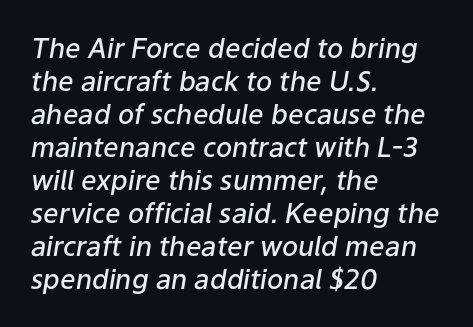
{"italic": "yes", "lean": "right", "slant_degrees": 9, "bold": "semi", "underline": "no", "align": "left", "line_spacing_ratio": 1.22, "letter_spacing": "normal", "letter_spacing_em": 0.0, "glyph_px": 27}
